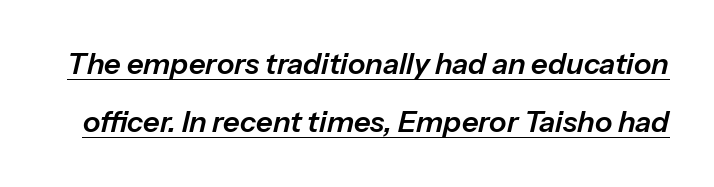
Nothing unusual about the tracking: characters are spaced as the font intends. The lettering tilts uniformly, giving the passage an italic look. The designer dialed line spacing up above the default. Looks like regular typesetting: each glyph gets only the width it needs.
